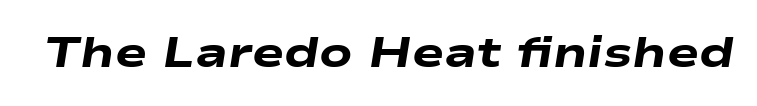
Standard letterfit; no display-style spreading of the glyphs. Do the characters align in a grid? No, the font is proportional. The whole block is typeset with a tilt. Beneath every word, the page is bare. Every letter is thick-stroked: bold, no question.
